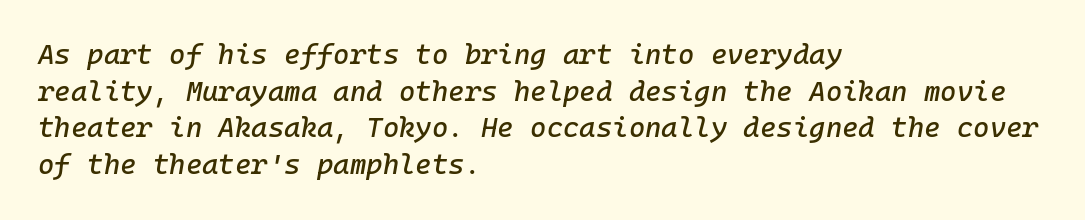
Q: Is the text italic (slanted)? A: Yes, it leans right by about 10 degrees.
Q: Is the text underlined? A: No.
Q: How is the paragraph aligned? A: Left-aligned.
Q: Is the spacing between letters normal or unusually wide? A: Normal.
Q: Is the spacing between lines tight, normal or loose? A: Normal.
Q: Width (condensed, normal, or wide)? A: Normal.
Q: Stroke contrast? A: Low.
Q: x-height? A: Medium.
